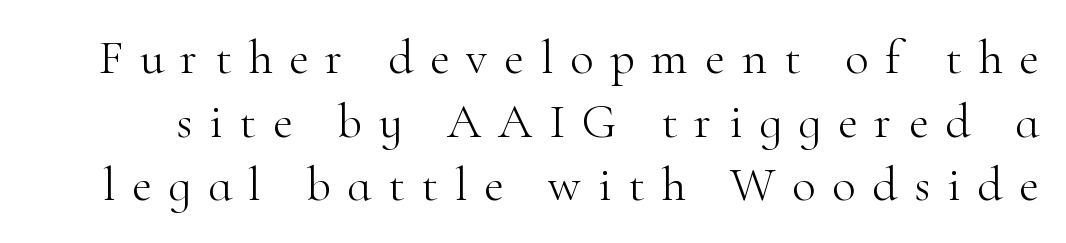
Each word looks stretched out because of the extra space between its letters. Weight: not bold — regular or lighter. Here the designer chose a conventional face with non-uniform glyph widths. The type sits square on the baseline with zero lean. The rendering uses a moderate line-height, typical for paragraphs. Observe the serifs anchoring each vertical stroke in this sample.
